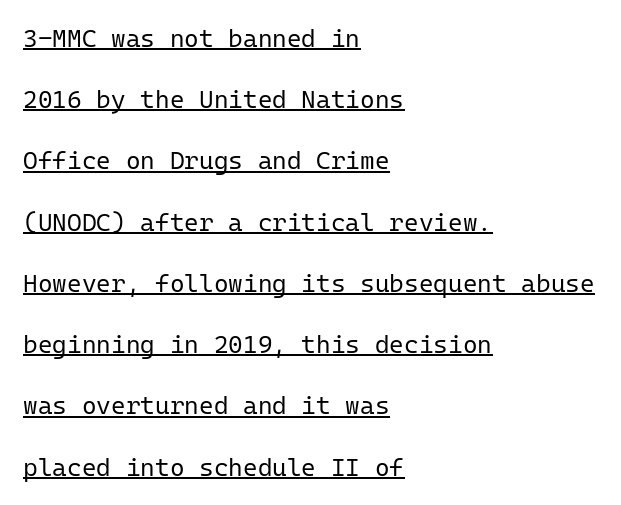
{"italic": "no", "bold": "no", "underline": "yes", "align": "left", "line_spacing": "loose", "line_spacing_ratio": 2.45, "letter_spacing": "normal", "letter_spacing_em": 0.0, "glyph_px": 25}
